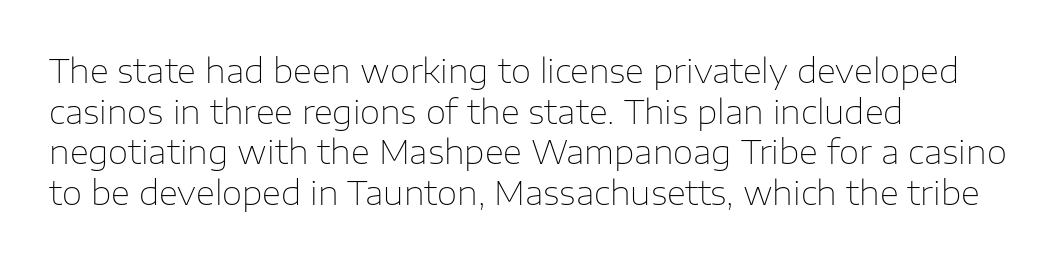
{"serif": "no", "italic": "no", "bold": "no", "weight": "thin", "width": "normal", "stroke_contrast": "low", "x_height": "medium", "monospaced": "no", "underline": "no", "align": "left", "line_spacing_ratio": 1.23, "letter_spacing": "normal", "letter_spacing_em": 0.0, "glyph_px": 33}
